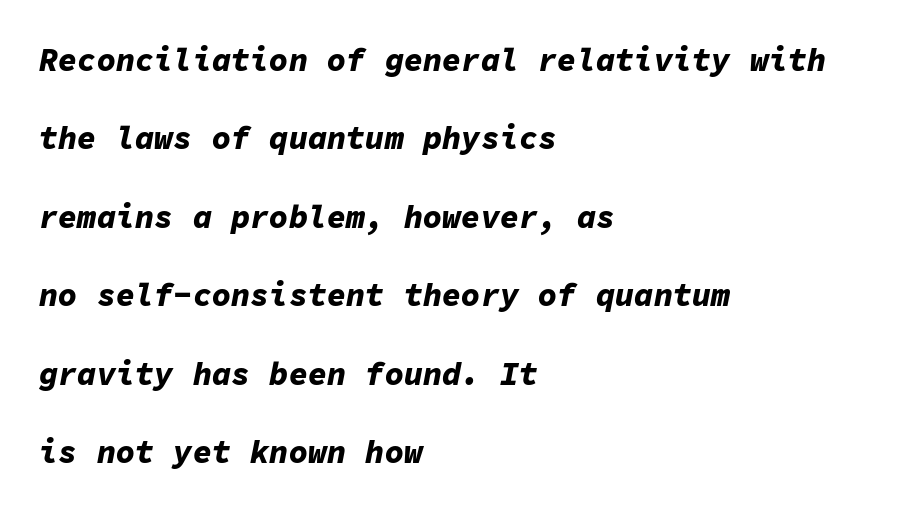
The image shows 32 px bold type, italic (leaning right), monospaced; set left-aligned, loose line spacing (2.45x), normal letter spacing, not underlined; low stroke contrast and a medium x-height.
